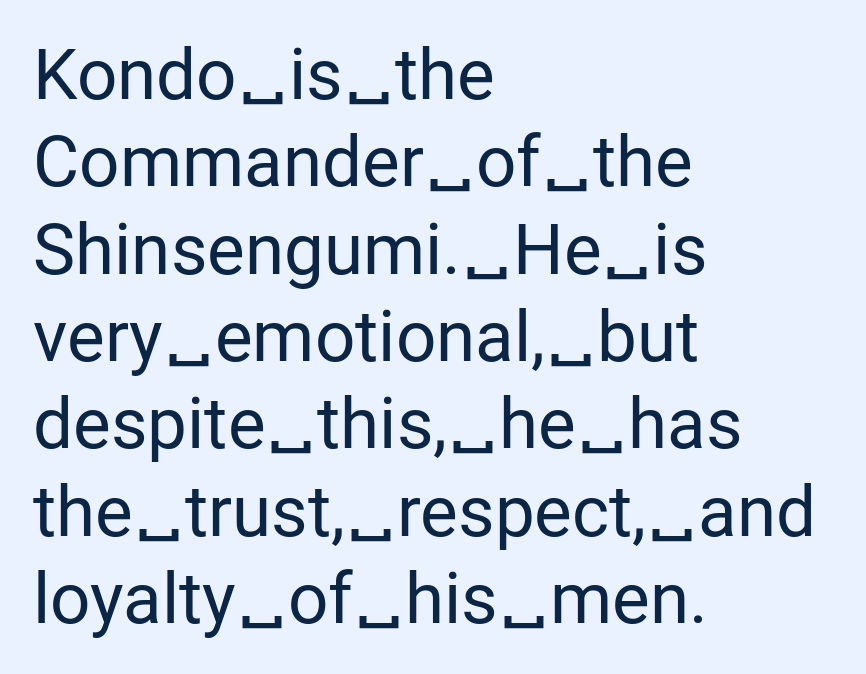
The image shows 71 px regular-weight sans-serif type, upright; set left-aligned, line spacing 1.23x, normal letter spacing, not underlined; low stroke contrast and a medium x-height.
